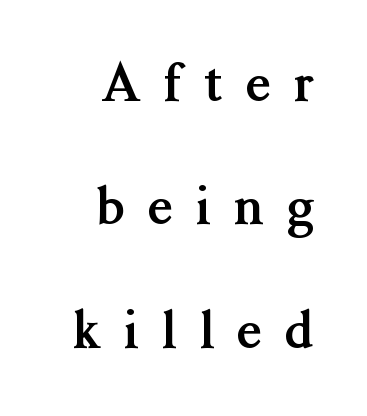
{"serif": "yes", "italic": "no", "bold": "yes", "weight": "semibold", "width": "normal", "stroke_contrast": "medium", "x_height": "medium", "monospaced": "no", "underline": "no", "align": "right", "line_spacing": "loose", "line_spacing_ratio": 2.42, "letter_spacing": "wide", "letter_spacing_em": 0.46, "glyph_px": 51}
